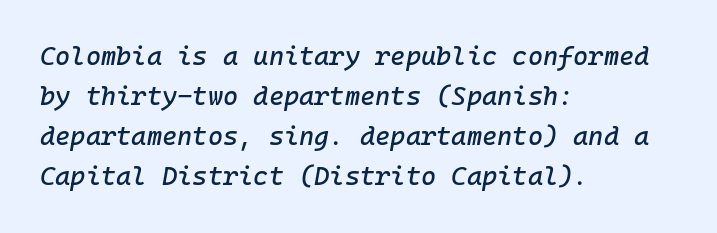
Q: Is the text italic (slanted)? A: Yes, it leans right by about 10 degrees.
Q: Is the text underlined? A: No.
Q: How is the paragraph aligned? A: Left-aligned.
Q: Is the spacing between letters normal or unusually wide? A: Normal.
Q: Is the spacing between lines tight, normal or loose? A: Normal.
